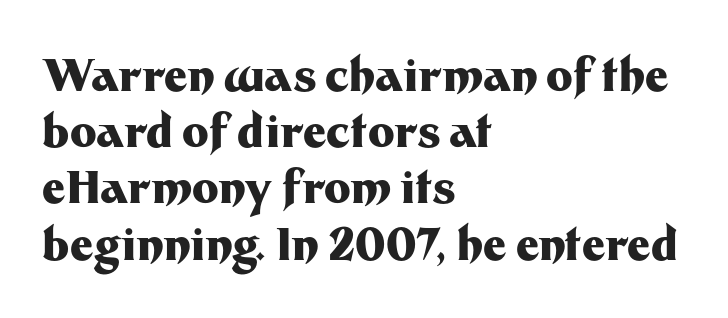
The image shows 45 px heavy sans-serif type, upright; set left-aligned, normal line spacing (1.25x), normal letter spacing, not underlined; medium stroke contrast and a medium x-height.
